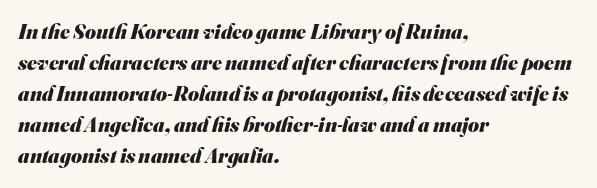
Q: Is the text bold? A: Yes.
Q: Is the text underlined? A: No.
Q: How is the paragraph aligned? A: Left-aligned.
Q: Is the spacing between letters normal or unusually wide? A: Normal.
Q: Is the spacing between lines tight, normal or loose? A: Normal.
